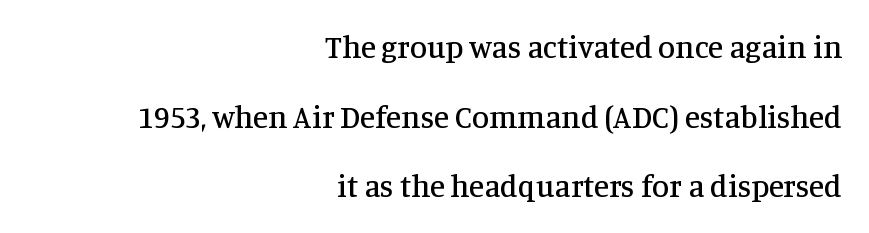
Q: Is the text italic (slanted)? A: No, it is upright.
Q: Is the typeface a serif or a sans-serif typeface? A: Serif.
Q: Is the text underlined? A: No.
Q: How is the paragraph aligned? A: Right-aligned.
Q: Is the spacing between letters normal or unusually wide? A: Normal.
Q: Is the spacing between lines tight, normal or loose? A: Loose.
Q: Width (condensed, normal, or wide)? A: Normal.
Q: Stroke contrast? A: Medium.
Q: x-height? A: Large.
Q: Monospaced? A: No.
